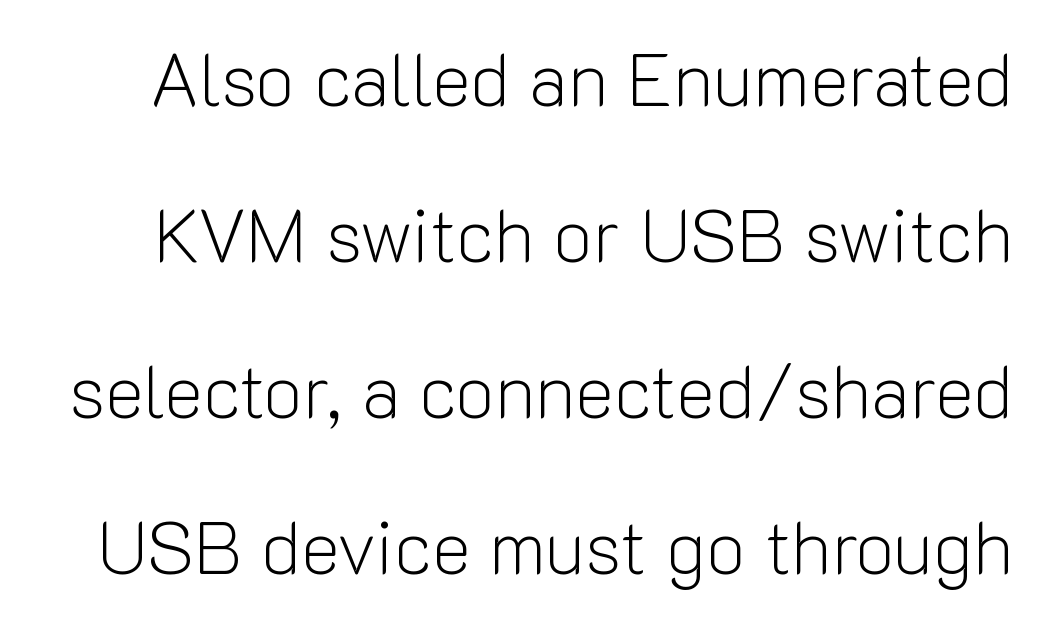
The image shows 74 px light sans-serif type, upright; set loose line spacing (2.11x), normal letter spacing, not underlined; low stroke contrast and a medium x-height.
